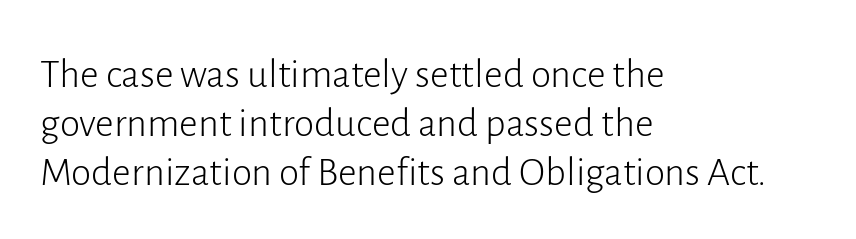
Q: Is the text bold? A: No.
Q: Is the text italic (slanted)? A: No, it is upright.
Q: Is the typeface a serif or a sans-serif typeface? A: Sans-serif.
Q: Is the text underlined? A: No.
Q: How is the paragraph aligned? A: Left-aligned.
Q: Is the spacing between letters normal or unusually wide? A: Normal.
Q: Width (condensed, normal, or wide)? A: Normal.
Q: Stroke contrast? A: Low.
Q: x-height? A: Medium.
Q: Monospaced? A: No.
